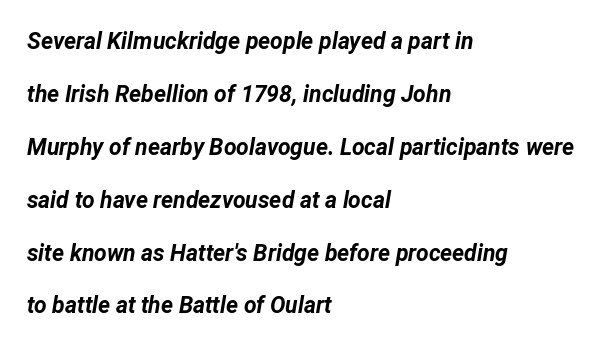
The image shows 23 px bold type, italic (leaning right); set left-aligned, loose line spacing (2.3x), normal letter spacing, not underlined.
